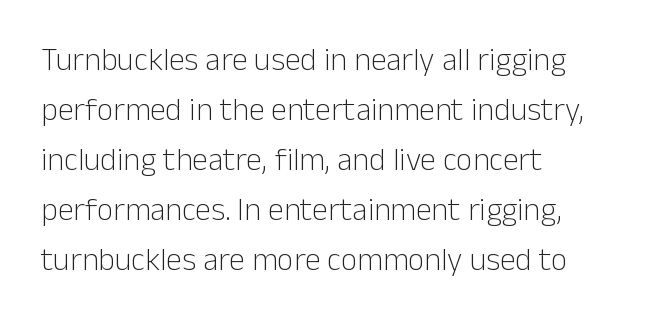
Look at the tracking — it's just the regular setting, nothing added. The string is rendered with underlining switched off. These glyphs show unthickened strokes, regular width or finer. This rendering employs a face without finishing strokes, i.e., a sans-serif. If you drew a ruler down the left edge, every line would touch it. Each letter keeps its own natural width here, so spacing adapts to shape.
